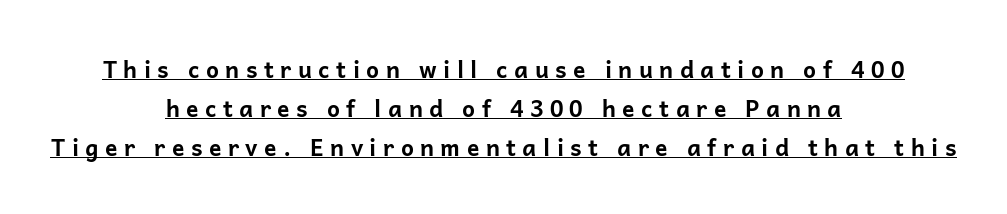
Q: Is the text bold? A: Yes.
Q: Is the text italic (slanted)? A: No, it is upright.
Q: Is the text underlined? A: Yes.
Q: How is the paragraph aligned? A: Centered.
Q: Is the spacing between letters normal or unusually wide? A: Unusually wide.
Q: Is the spacing between lines tight, normal or loose? A: Normal.
